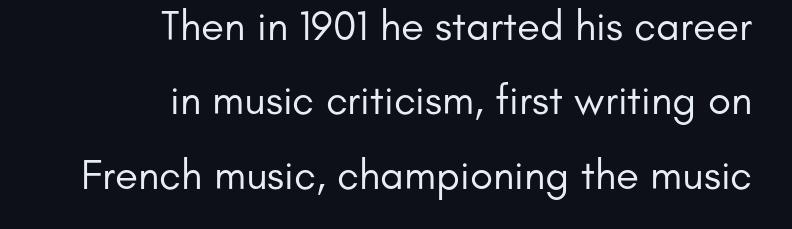
Q: Is the text bold? A: No.
Q: Is the text italic (slanted)? A: No, it is upright.
Q: Is the typeface a serif or a sans-serif typeface? A: Sans-serif.
Q: Is the text underlined? A: No.
Q: How is the paragraph aligned? A: Right-aligned.
Q: Is the spacing between letters normal or unusually wide? A: Normal.
Q: Width (condensed, normal, or wide)? A: Normal.
Q: Stroke contrast? A: Low.
Q: x-height? A: Small.
Q: Monospaced? A: No.
